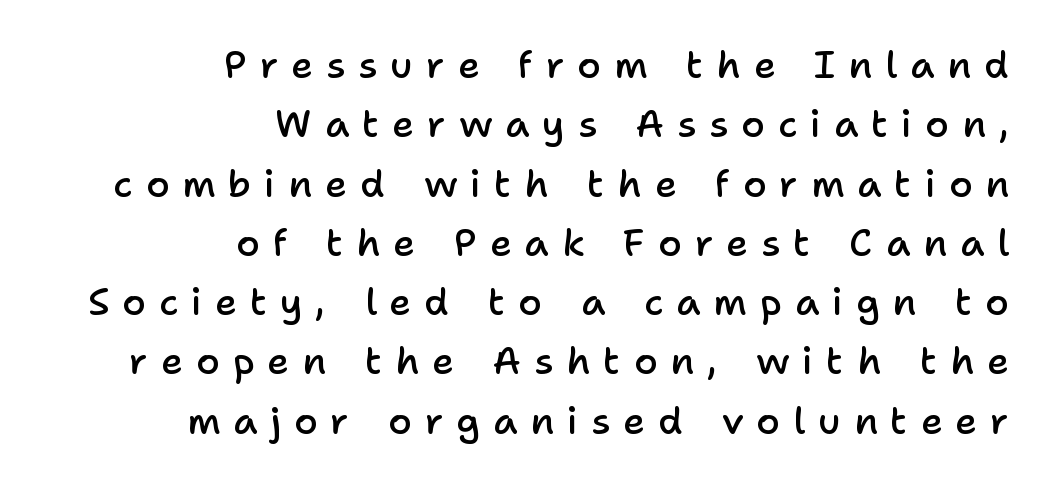
{"serif": "no", "italic": "no", "bold": "semi", "weight": "semibold", "width": "normal", "stroke_contrast": "low", "x_height": "medium", "monospaced": "no", "underline": "no", "align": "right", "line_spacing": "normal", "line_spacing_ratio": 1.56, "letter_spacing": "wide", "letter_spacing_em": 0.34, "glyph_px": 38}
